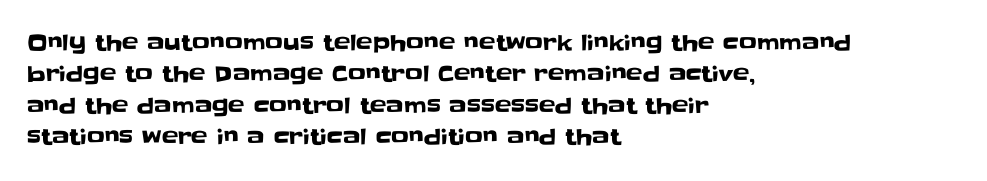
Q: Is the text italic (slanted)? A: No, it is upright.
Q: Is the text underlined? A: No.
Q: How is the paragraph aligned? A: Left-aligned.
Q: Is the spacing between letters normal or unusually wide? A: Normal.
Q: Is the spacing between lines tight, normal or loose? A: Normal.
